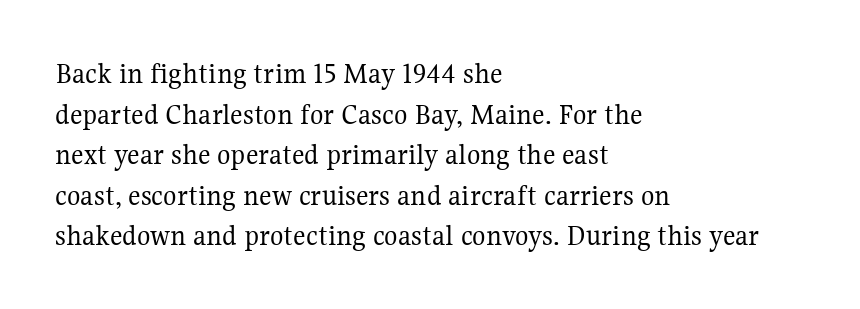
{"serif": "yes", "italic": "no", "bold": "no", "weight": "regular", "width": "normal", "stroke_contrast": "medium", "x_height": "medium", "monospaced": "no", "underline": "no", "align": "left", "line_spacing": "normal", "line_spacing_ratio": 1.31, "letter_spacing": "normal", "letter_spacing_em": 0.0, "glyph_px": 31}
